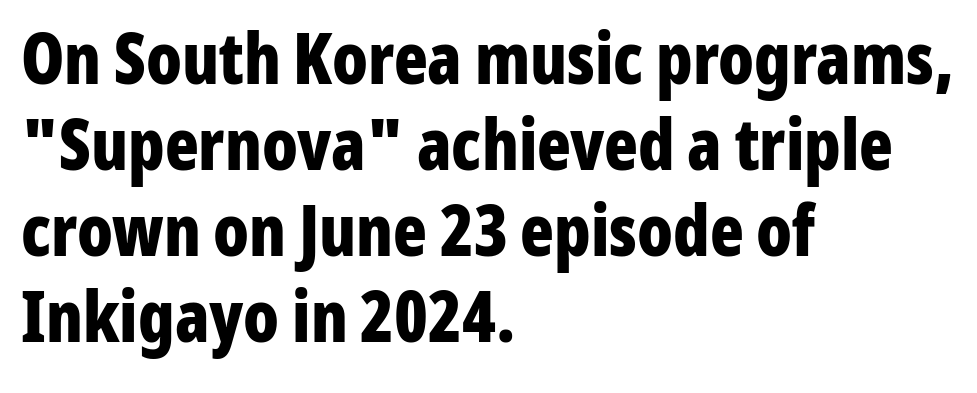
Q: Is the text bold? A: Yes.
Q: Is the text italic (slanted)? A: No, it is upright.
Q: Is the typeface a serif or a sans-serif typeface? A: Sans-serif.
Q: Is the text underlined? A: No.
Q: How is the paragraph aligned? A: Left-aligned.
Q: Is the spacing between letters normal or unusually wide? A: Normal.
Q: Width (condensed, normal, or wide)? A: Condensed.
Q: Stroke contrast? A: Low.
Q: x-height? A: Medium.
Q: Monospaced? A: No.
